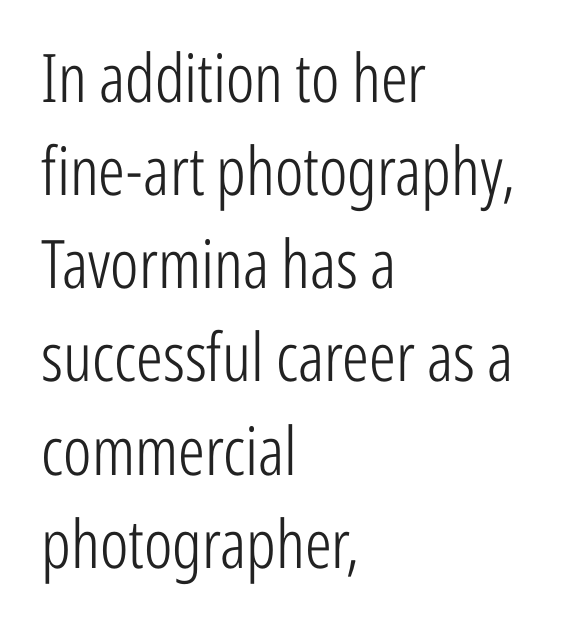
Any mark beneath the type? The region is blank. Posture: vertical. Is the type heavy? It reads as light-to-regular instead. The characters display no serif detailing; their extremities are plain. Leading matches the norm, producing a regular column. A typesetter would call this proportional, since set widths differ per character.
